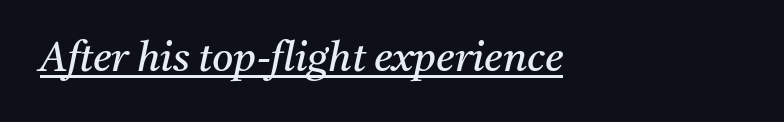
{"serif": "yes", "italic": "yes", "lean": "right", "slant_degrees": 11, "bold": "no", "weight": "regular", "width": "normal", "stroke_contrast": "medium", "x_height": "medium", "monospaced": "no", "underline": "yes", "align": "left", "letter_spacing": "normal", "letter_spacing_em": 0.0, "glyph_px": 41}
